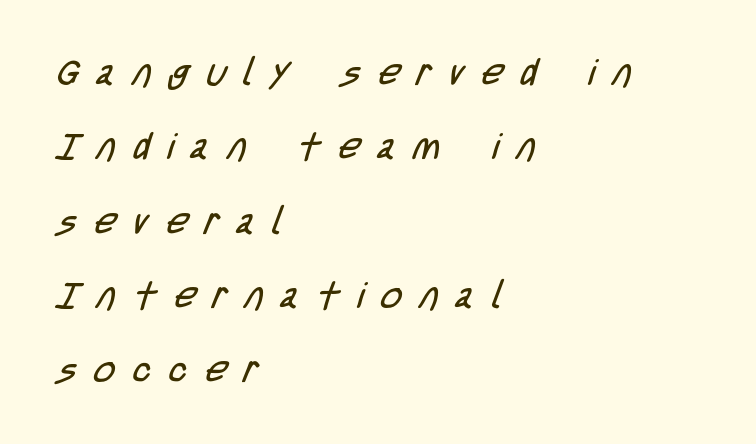
{"serif": "no", "bold": "no", "weight": "regular", "width": "condensed", "stroke_contrast": "low", "x_height": "large", "monospaced": "no", "underline": "no", "align": "left", "line_spacing": "loose", "line_spacing_ratio": 2.01, "letter_spacing": "wide", "letter_spacing_em": 0.48, "glyph_px": 37}
